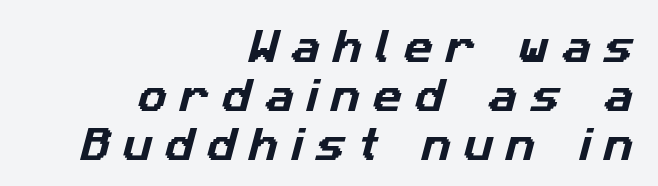
Q: Is the typeface a serif or a sans-serif typeface? A: Sans-serif.
Q: Is the text underlined? A: No.
Q: How is the paragraph aligned? A: Right-aligned.
Q: Is the spacing between letters normal or unusually wide? A: Unusually wide.
Q: Is the spacing between lines tight, normal or loose? A: Normal.
Q: Width (condensed, normal, or wide)? A: Normal.
Q: Stroke contrast? A: Low.
Q: x-height? A: Medium.
Q: Monospaced? A: No.
